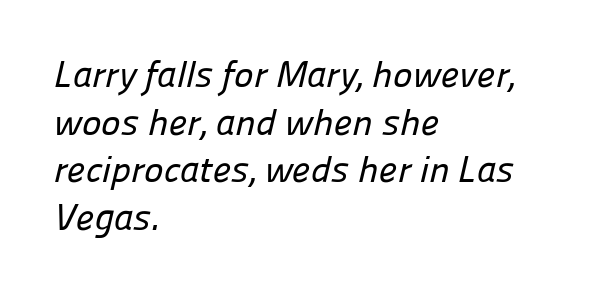
Q: Is the typeface a serif or a sans-serif typeface? A: Sans-serif.
Q: Is the text underlined? A: No.
Q: How is the paragraph aligned? A: Left-aligned.
Q: Is the spacing between letters normal or unusually wide? A: Normal.
Q: Is the spacing between lines tight, normal or loose? A: Normal.
Q: Width (condensed, normal, or wide)? A: Normal.
Q: Stroke contrast? A: Low.
Q: x-height? A: Medium.
Q: Monospaced? A: No.
